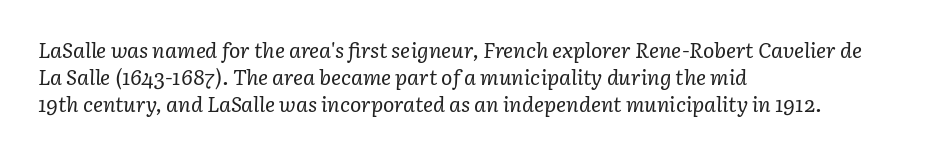
{"italic": "yes", "lean": "right", "slant_degrees": 3, "bold": "no", "underline": "no", "align": "left", "line_spacing": "normal", "line_spacing_ratio": 1.28, "letter_spacing": "normal", "letter_spacing_em": 0.0, "glyph_px": 21}
